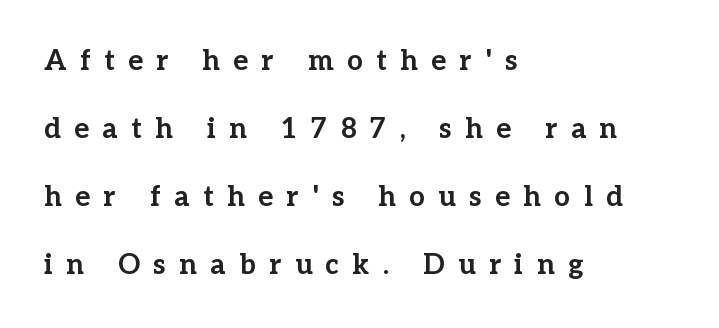
Q: Is the text bold? A: Yes.
Q: Is the text italic (slanted)? A: No, it is upright.
Q: Is the typeface a serif or a sans-serif typeface? A: Serif.
Q: Is the text underlined? A: No.
Q: How is the paragraph aligned? A: Left-aligned.
Q: Is the spacing between letters normal or unusually wide? A: Unusually wide.
Q: Is the spacing between lines tight, normal or loose? A: Loose.
Q: Width (condensed, normal, or wide)? A: Normal.
Q: Stroke contrast? A: Low.
Q: x-height? A: Medium.
Q: Monospaced? A: No.
